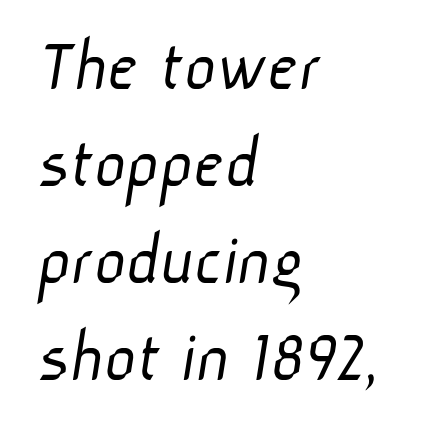
Q: Is the text bold? A: No.
Q: Is the typeface a serif or a sans-serif typeface? A: Sans-serif.
Q: Is the text underlined? A: No.
Q: How is the paragraph aligned? A: Left-aligned.
Q: Is the spacing between letters normal or unusually wide? A: Normal.
Q: Is the spacing between lines tight, normal or loose? A: Normal.
Q: Width (condensed, normal, or wide)? A: Normal.
Q: Stroke contrast? A: Low.
Q: x-height? A: Medium.
Q: Monospaced? A: No.
